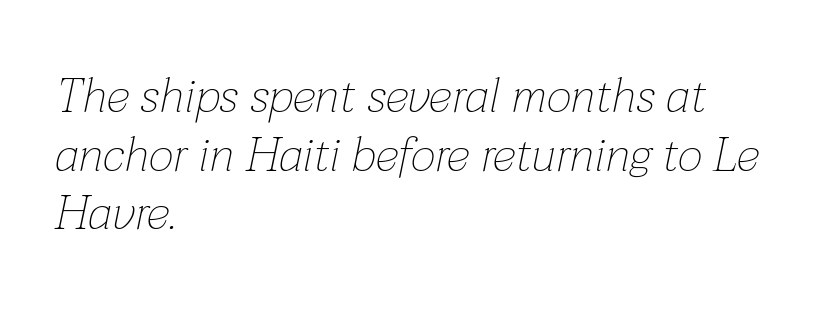
Descender tails drop into unmarked territory. The strokes carry an ordinary text weight at most. Slant detected: the letters are inclined. Character widths vary here, with narrow letters taking less room than wide ones. A classic flush-left, rag-right setting is used for this passage. How are the letters spaced? Ordinarily, with no added tracking.
